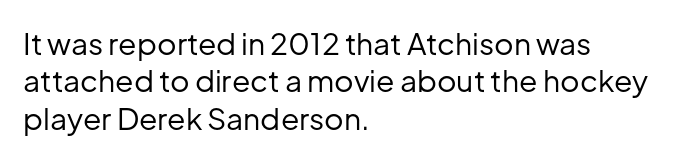
Q: Is the text bold? A: No.
Q: Is the text italic (slanted)? A: No, it is upright.
Q: Is the typeface a serif or a sans-serif typeface? A: Sans-serif.
Q: Is the text underlined? A: No.
Q: How is the paragraph aligned? A: Left-aligned.
Q: Is the spacing between letters normal or unusually wide? A: Normal.
Q: Is the spacing between lines tight, normal or loose? A: Normal.
Q: Width (condensed, normal, or wide)? A: Normal.
Q: Stroke contrast? A: Low.
Q: x-height? A: Medium.
Q: Monospaced? A: No.
